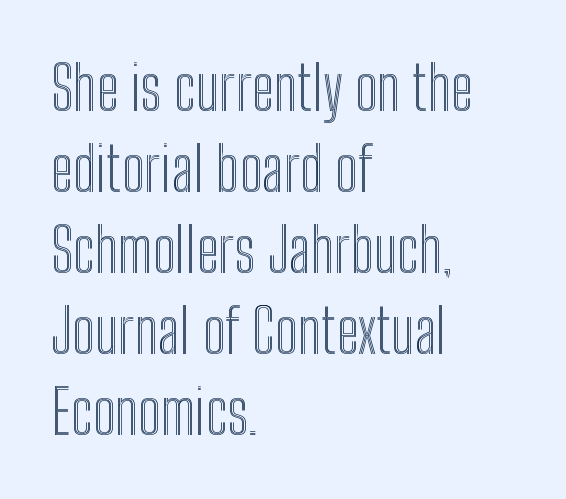
{"italic": "no", "width": "condensed", "x_height": "medium", "monospaced": "no", "underline": "no", "align": "left", "line_spacing": "normal", "line_spacing_ratio": 1.35, "letter_spacing": "normal", "letter_spacing_em": 0.0, "glyph_px": 60}
